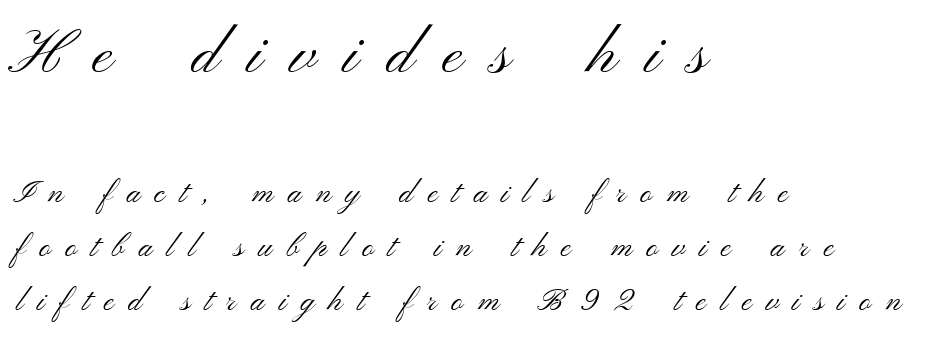
{"serif": "no", "bold": "no", "weight": "light", "width": "wide", "stroke_contrast": "medium", "x_height": "small", "monospaced": "no", "underline": "no", "align": "left", "line_spacing_ratio": 1.74, "letter_spacing": "wide", "letter_spacing_em": 0.47, "larger_block": "first", "size_ratio": 2.0, "glyph_px": 62}
